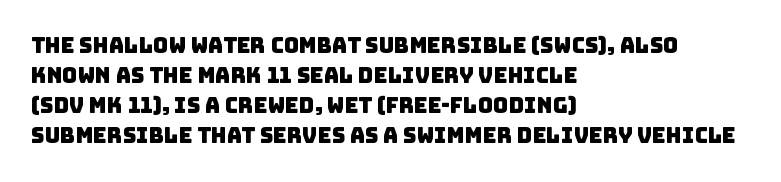
{"underline": "no", "align": "left", "line_spacing": "normal", "line_spacing_ratio": 1.43, "letter_spacing": "normal", "letter_spacing_em": 0.0, "glyph_px": 21}
